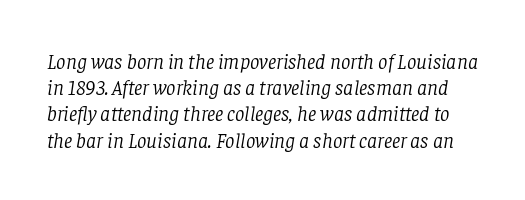
The specimen omits any rule beneath the text block's lines. Stems and bowls with no extra thickness — not bold. Characters follow at the spacing the type designer built in. The passage shown leans; its letterforms are oblique. The passage shown stacks its lines at a standard gap.
